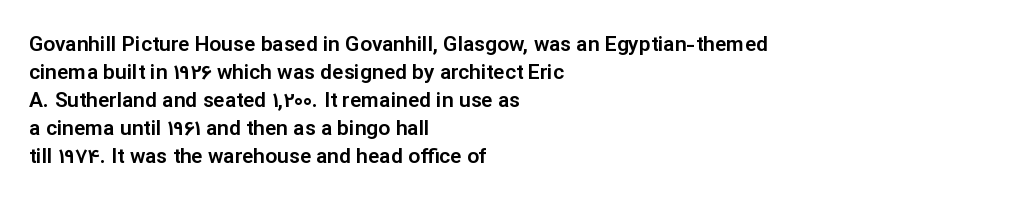
If you measured baseline to baseline, you'd find a middling distance. Descenders are the only things crossing below the line. The lines in this sample share a left origin and differ only in where they stop. Letter spacing: default. Quick note: not italic, upright.
